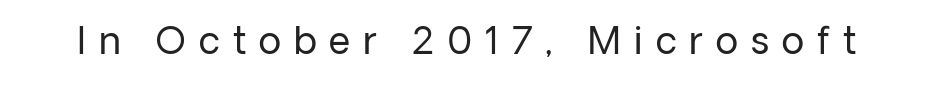
Q: Is the text bold? A: No.
Q: Is the text italic (slanted)? A: No, it is upright.
Q: Is the typeface a serif or a sans-serif typeface? A: Sans-serif.
Q: Is the text underlined? A: No.
Q: Is the spacing between letters normal or unusually wide? A: Unusually wide.
Q: Width (condensed, normal, or wide)? A: Normal.
Q: Stroke contrast? A: Low.
Q: x-height? A: Medium.
Q: Monospaced? A: No.
